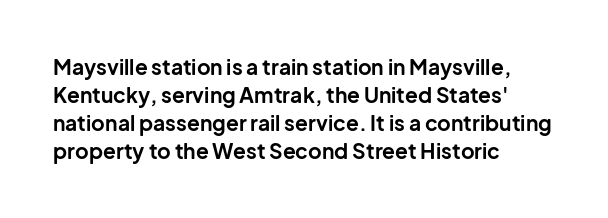
Anything drawn beneath the words? Only blank space. Evenly set lines give the paragraph a standard silhouette. In CSS terms this would be text-align: left. The font's upright variant was chosen for this text. Strokes here are thick enough to call this a true bold.
